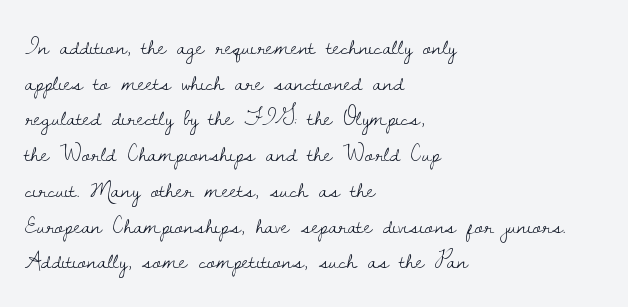
{"bold": "no", "underline": "no", "align": "left", "line_spacing": "normal", "line_spacing_ratio": 1.43, "letter_spacing": "normal", "letter_spacing_em": 0.0, "glyph_px": 25}
